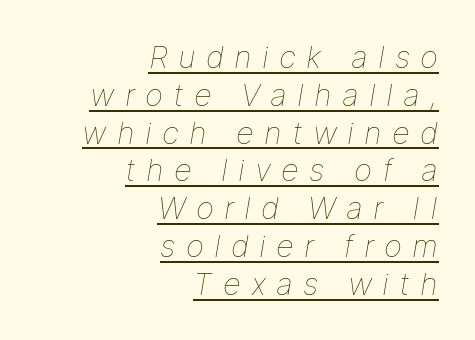
Q: Is the text bold? A: No.
Q: Is the text italic (slanted)? A: Yes, it leans right by about 9 degrees.
Q: Is the text underlined? A: Yes.
Q: How is the paragraph aligned? A: Right-aligned.
Q: Is the spacing between letters normal or unusually wide? A: Unusually wide.
Q: Width (condensed, normal, or wide)? A: Normal.
Q: Stroke contrast? A: Low.
Q: x-height? A: Medium.
Q: Monospaced? A: No.
